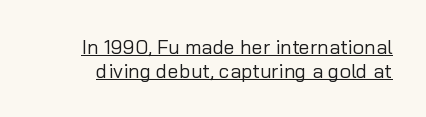
Q: Is the text bold? A: No.
Q: Is the text italic (slanted)? A: No, it is upright.
Q: Is the text underlined? A: Yes.
Q: Is the spacing between letters normal or unusually wide? A: Normal.
